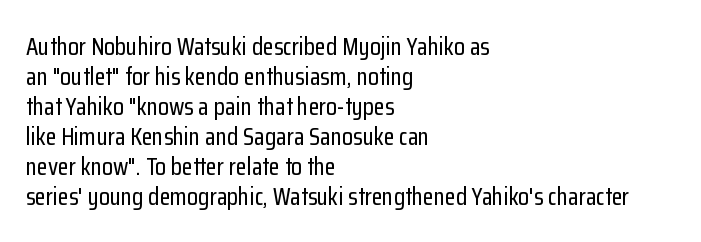
The image shows 25 px text type, upright; set left-aligned, line spacing 1.2x, normal letter spacing, not underlined.
